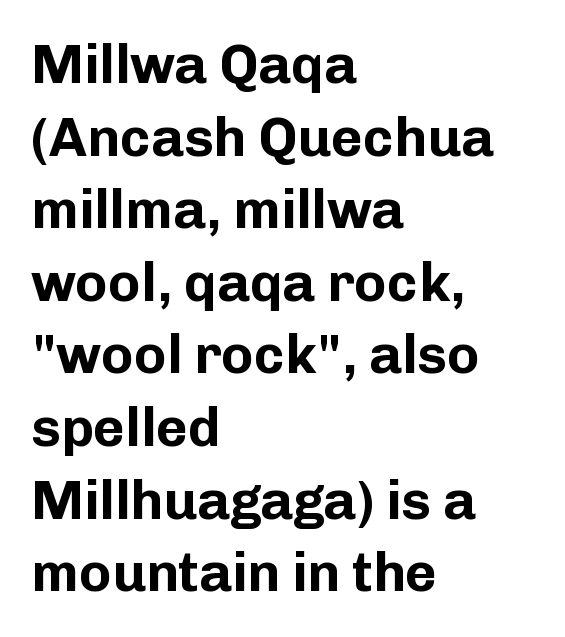
Rows of type keep a routine distance in the vertical direction. Its strokes are broad and dark, the hallmark of bold type. Note the varied advance widths — an 'i' is clearly narrower than an 'm'. Each word holds together tightly as a unit, with standard inter-letter gaps. Casual observation: everything's shoved over to the left. Grotesque or geometric, the face here clearly has no serifs.
